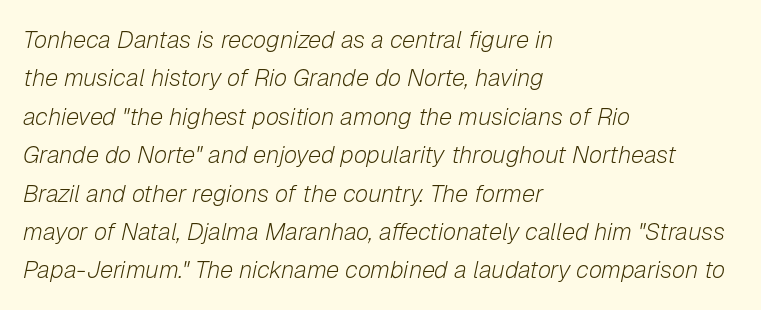
{"italic": "yes", "lean": "right", "slant_degrees": 12, "bold": "no", "underline": "no", "align": "left", "line_spacing": "normal", "line_spacing_ratio": 1.6, "letter_spacing": "normal", "letter_spacing_em": 0.0, "glyph_px": 24}
